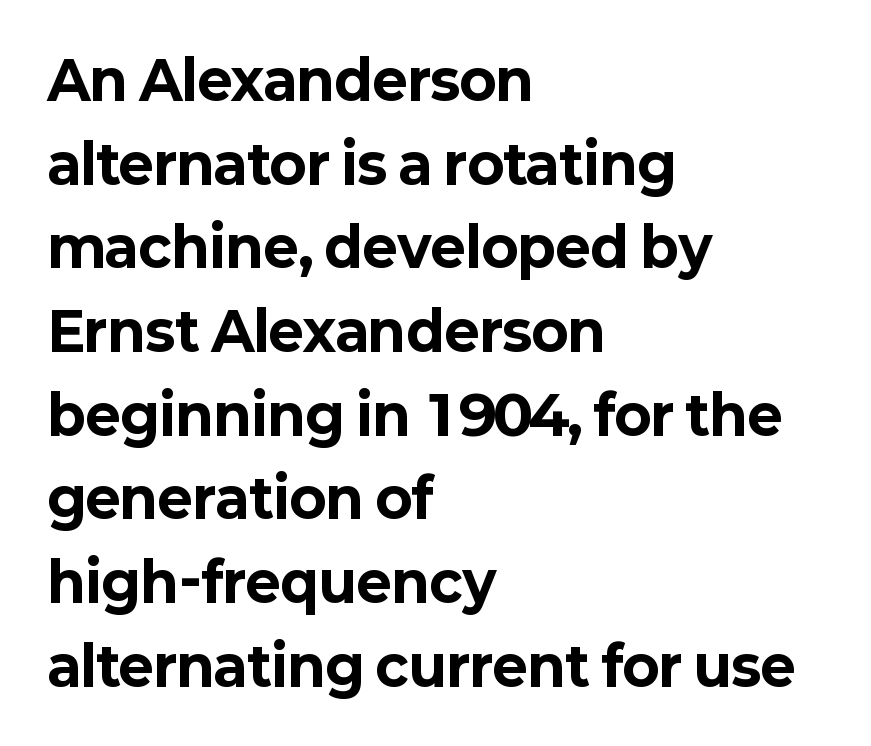
The characters display no serif detailing; their extremities are plain. A typesetter would call this proportional, since set widths differ per character. Default kerning and tracking; the words read as compact shapes. Posture: vertical. Rows of type keep a routine distance in the vertical direction. Has an underline been added? It has not.
